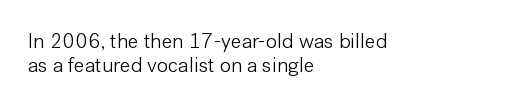
The image shows 21 px text type, upright; set left-aligned, tight line spacing (1.14x), normal letter spacing, not underlined.
